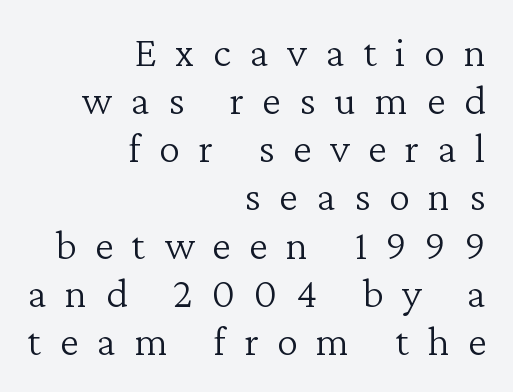
{"serif": "yes", "italic": "no", "bold": "no", "weight": "light", "width": "normal", "stroke_contrast": "low", "x_height": "medium", "monospaced": "no", "underline": "no", "align": "right", "line_spacing": "tight", "line_spacing_ratio": 1.12, "letter_spacing": "wide", "letter_spacing_em": 0.43, "glyph_px": 43}
